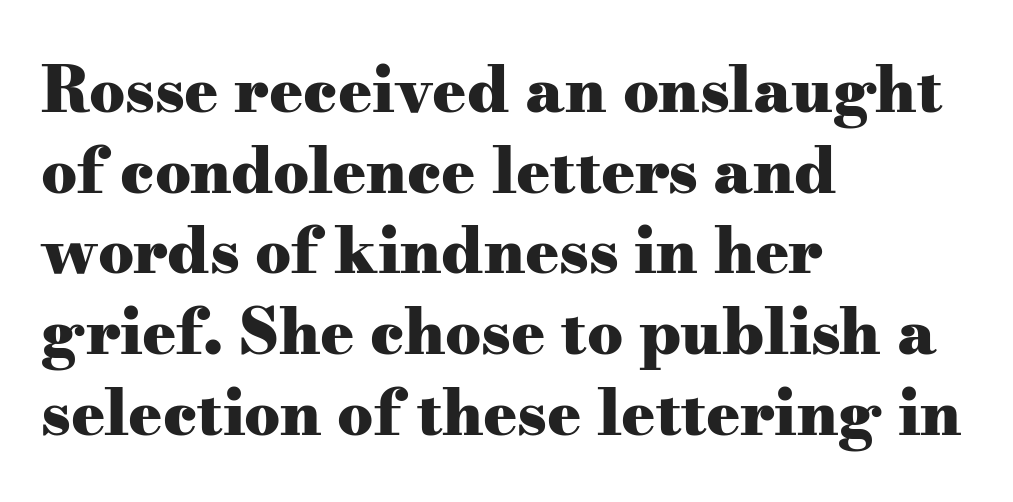
Pretty heavy lettering here — definitely bold. The rendering shows small feet on the letterforms — a serif design. Beneath every word, the page is bare. Every stem runs plumb, perpendicular to the baseline. This sample is left-justified, so line endings fall wherever the words run out.
